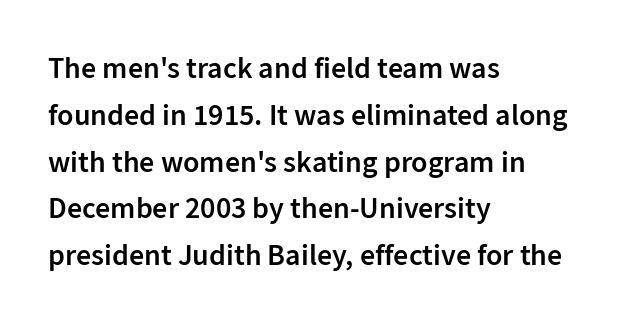
Q: Is the text bold? A: Semi-bold.
Q: Is the text italic (slanted)? A: No, it is upright.
Q: Is the typeface a serif or a sans-serif typeface? A: Sans-serif.
Q: Is the text underlined? A: No.
Q: How is the paragraph aligned? A: Left-aligned.
Q: Is the spacing between letters normal or unusually wide? A: Normal.
Q: Is the spacing between lines tight, normal or loose? A: Normal.
Q: Width (condensed, normal, or wide)? A: Normal.
Q: Stroke contrast? A: Low.
Q: x-height? A: Medium.
Q: Monospaced? A: No.
